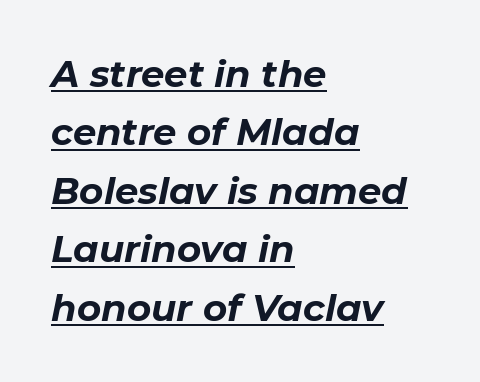
The image shows 37 px bold type, italic (leaning right); set left-aligned, normal line spacing (1.58x), normal letter spacing, underlined; low stroke contrast and a medium x-height.
